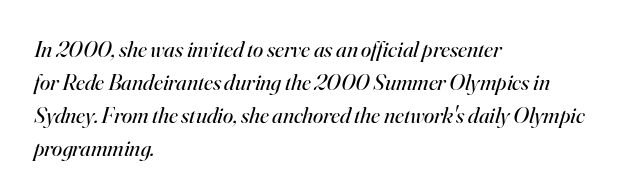
Q: Is the text bold? A: No.
Q: Is the text italic (slanted)? A: Yes, it leans right by about 16 degrees.
Q: Is the text underlined? A: No.
Q: How is the paragraph aligned? A: Left-aligned.
Q: Is the spacing between letters normal or unusually wide? A: Normal.
Q: Is the spacing between lines tight, normal or loose? A: Normal.
